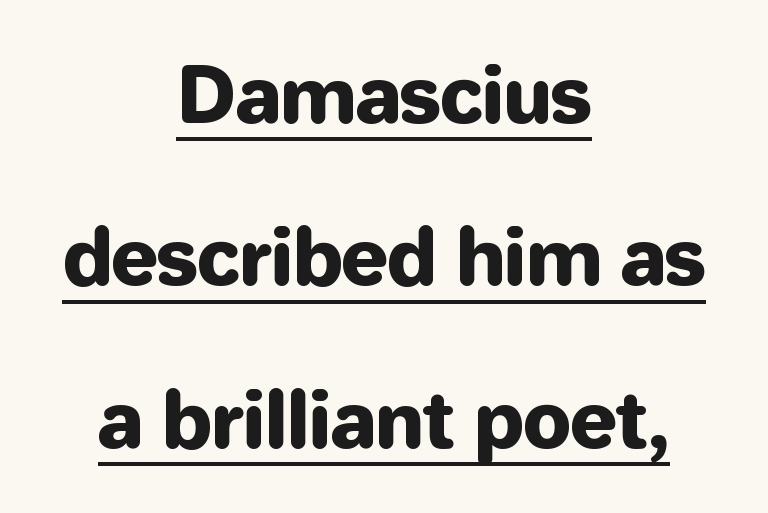
The image shows 77 px sans-serif type, upright; set centered, loose line spacing (2.11x), normal letter spacing, underlined; low stroke contrast and a medium x-height.
